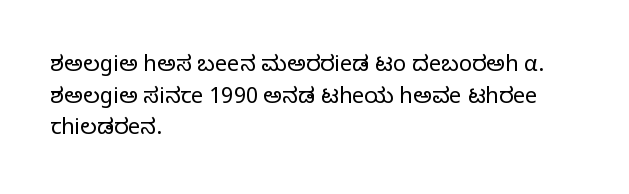
Q: Is the text bold? A: No.
Q: Is the text italic (slanted)? A: No, it is upright.
Q: Is the text underlined? A: No.
Q: How is the paragraph aligned? A: Left-aligned.
Q: Is the spacing between letters normal or unusually wide? A: Normal.
Q: Is the spacing between lines tight, normal or loose? A: Normal.
